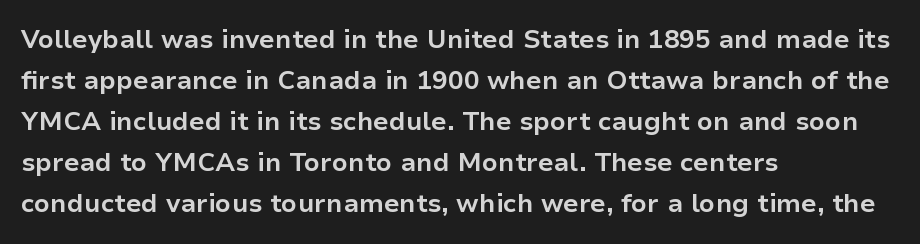
The image shows 26 px bold type, upright; set left-aligned, normal line spacing (1.58x), normal letter spacing, not underlined.
